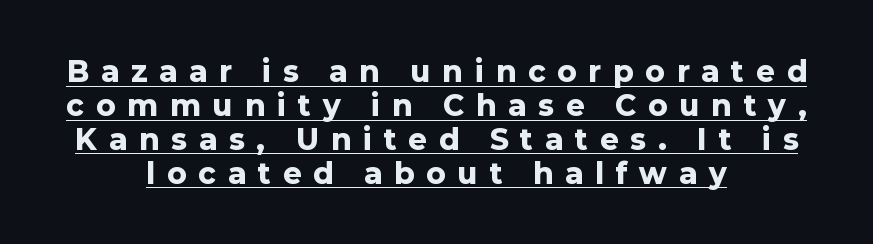
The image shows 28 px heavy sans-serif type, upright; set centered, line spacing 1.21x, unusually wide letter spacing (+0.44 em), underlined; low stroke contrast and a medium x-height.
